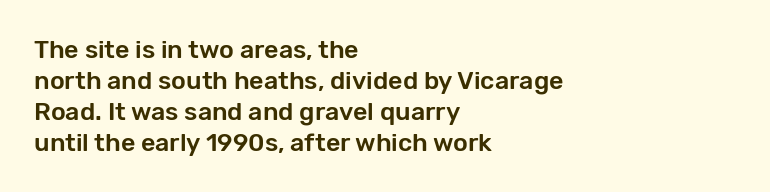
{"italic": "no", "underline": "no", "align": "left", "line_spacing_ratio": 1.24, "letter_spacing": "normal", "letter_spacing_em": 0.0, "glyph_px": 25}
